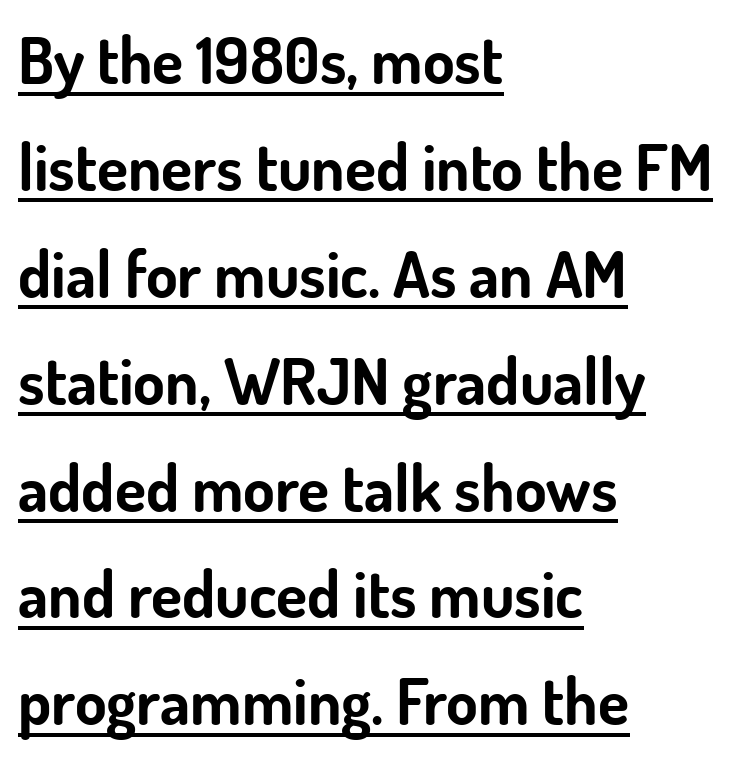
The string is rendered with underlining switched on. The letters advance in unequal steps, a hallmark of proportional type. Strong, thick strokes mark this as bold type. Every row of glyphs begins at an identical x-position on the left. Look at the tracking — it's just the regular setting, nothing added.
